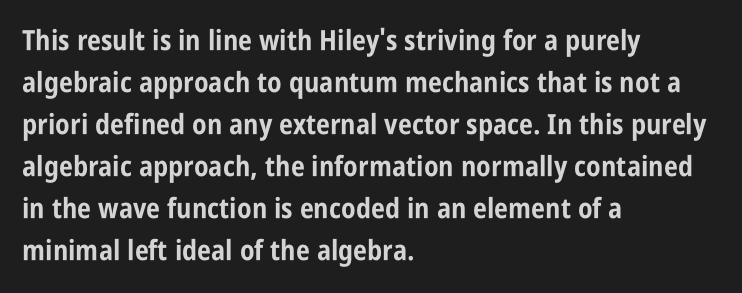
{"serif": "no", "italic": "no", "bold": "yes", "weight": "bold", "width": "condensed", "stroke_contrast": "low", "x_height": "large", "monospaced": "no", "underline": "no", "align": "left", "line_spacing": "normal", "line_spacing_ratio": 1.5, "letter_spacing": "normal", "letter_spacing_em": 0.0, "glyph_px": 28}
